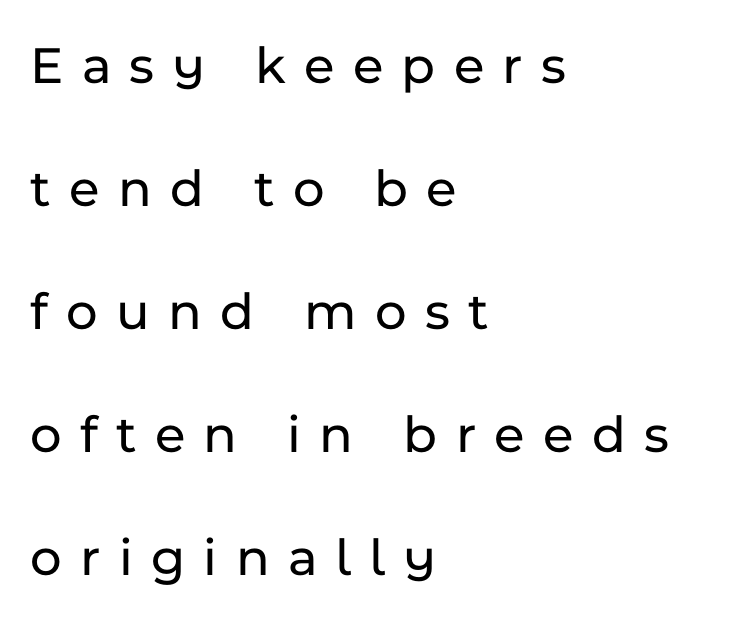
{"serif": "no", "italic": "no", "width": "normal", "stroke_contrast": "low", "x_height": "medium", "monospaced": "no", "underline": "no", "align": "left", "line_spacing": "loose", "line_spacing_ratio": 2.28, "letter_spacing": "wide", "letter_spacing_em": 0.34, "glyph_px": 54}
